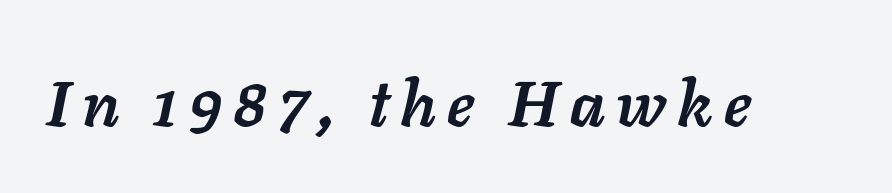
{"italic": "yes", "lean": "right", "slant_degrees": 11, "bold": "yes", "weight": "semibold", "width": "normal", "stroke_contrast": "low", "x_height": "medium", "monospaced": "no", "underline": "no", "glyph_px": 64}
